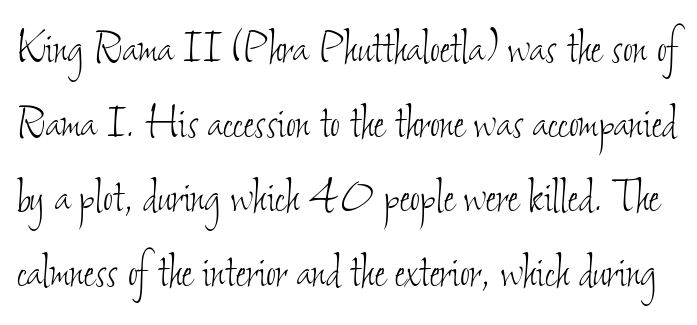
{"bold": "no", "weight": "thin", "width": "condensed", "stroke_contrast": "low", "x_height": "small", "monospaced": "no", "underline": "no", "line_spacing": "normal", "line_spacing_ratio": 1.38, "letter_spacing": "normal", "letter_spacing_em": 0.0, "glyph_px": 54}
